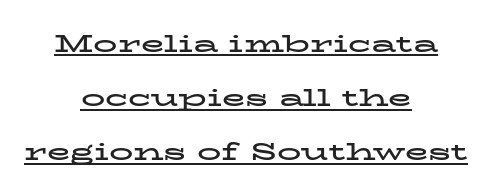
The image shows 24 px bold type, upright; set centered, loose line spacing (2.26x), normal letter spacing, underlined.
